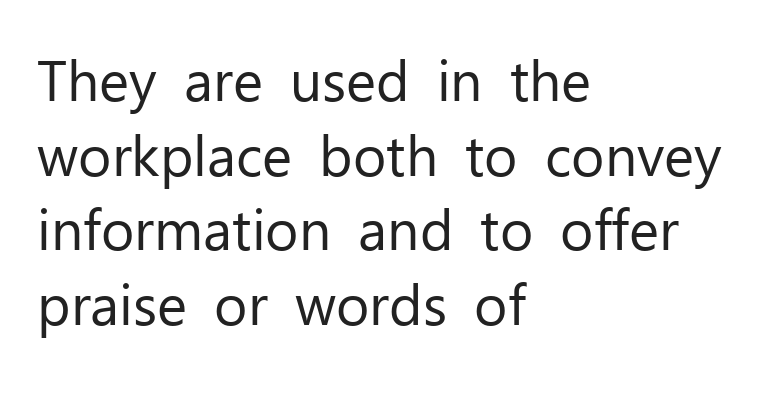
Q: Is the text bold? A: No.
Q: Is the text italic (slanted)? A: No, it is upright.
Q: Is the typeface a serif or a sans-serif typeface? A: Sans-serif.
Q: Is the text underlined? A: No.
Q: How is the paragraph aligned? A: Left-aligned.
Q: Is the spacing between letters normal or unusually wide? A: Normal.
Q: Is the spacing between lines tight, normal or loose? A: Normal.
Q: Width (condensed, normal, or wide)? A: Normal.
Q: Stroke contrast? A: Low.
Q: x-height? A: Medium.
Q: Monospaced? A: No.
